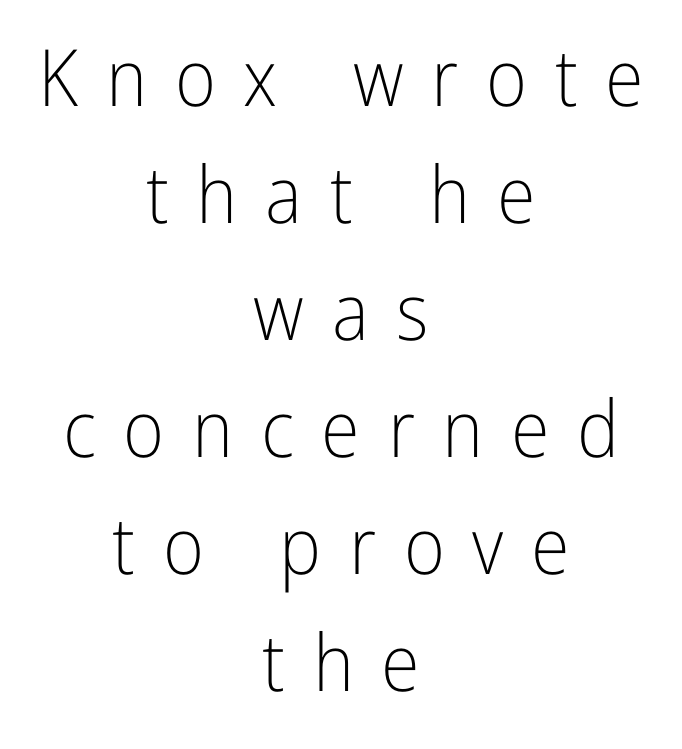
{"serif": "no", "italic": "no", "bold": "no", "weight": "light", "width": "condensed", "stroke_contrast": "low", "x_height": "medium", "monospaced": "no", "underline": "no", "align": "center", "line_spacing": "normal", "line_spacing_ratio": 1.48, "letter_spacing": "wide", "letter_spacing_em": 0.35, "glyph_px": 79}
